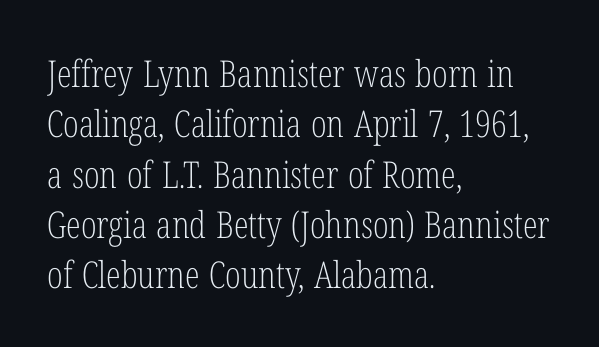
Q: Is the text bold? A: No.
Q: Is the text italic (slanted)? A: No, it is upright.
Q: Is the typeface a serif or a sans-serif typeface? A: Serif.
Q: Is the text underlined? A: No.
Q: How is the paragraph aligned? A: Left-aligned.
Q: Is the spacing between letters normal or unusually wide? A: Normal.
Q: Is the spacing between lines tight, normal or loose? A: Normal.
Q: Width (condensed, normal, or wide)? A: Condensed.
Q: Stroke contrast? A: Low.
Q: x-height? A: Medium.
Q: Monospaced? A: No.
